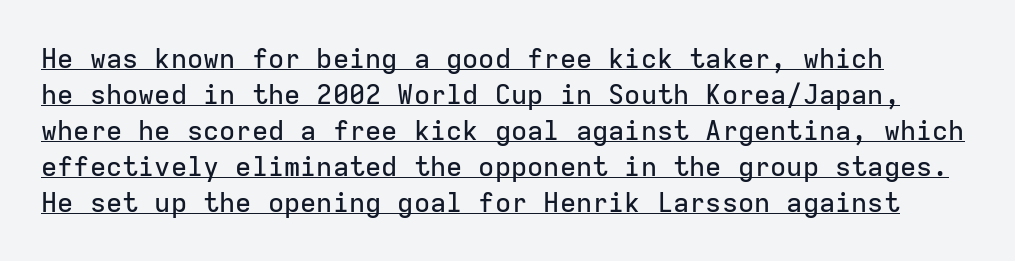
{"italic": "no", "underline": "yes", "line_spacing": "normal", "line_spacing_ratio": 1.33, "letter_spacing": "normal", "letter_spacing_em": 0.0, "glyph_px": 27}
